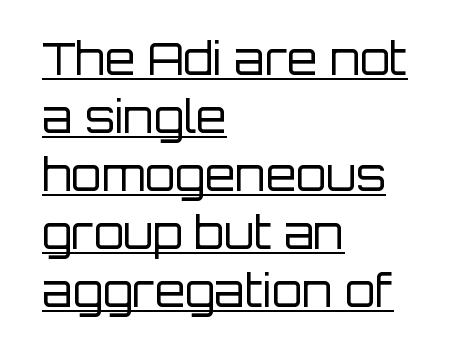
{"serif": "no", "italic": "no", "bold": "no", "weight": "regular", "width": "normal", "stroke_contrast": "low", "x_height": "large", "monospaced": "no", "underline": "yes", "align": "left", "line_spacing": "normal", "line_spacing_ratio": 1.32, "letter_spacing": "normal", "letter_spacing_em": 0.0, "glyph_px": 44}
